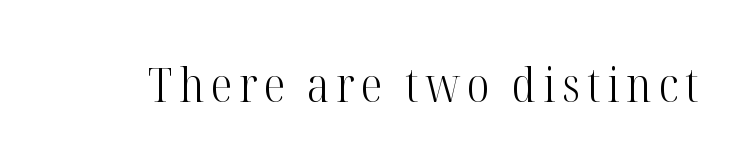
{"serif": "yes", "italic": "no", "bold": "no", "weight": "light", "width": "condensed", "stroke_contrast": "high", "x_height": "medium", "monospaced": "no", "underline": "no", "glyph_px": 48}
